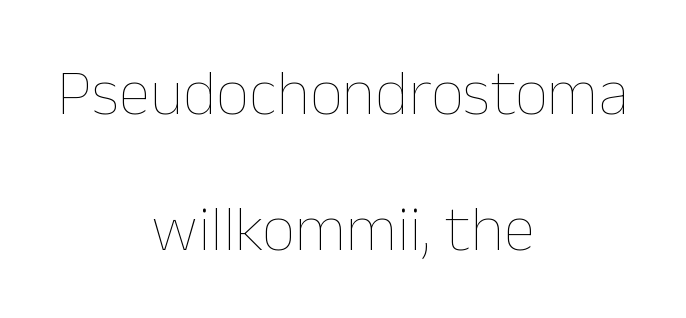
Stems and bowls with no extra thickness — not bold. In CSS terms this would be text-align: center. Between one letter and the next there's only the usual sliver of space. Posture: straight, roman, zero tilt. Clear beneath every line of the passage.
